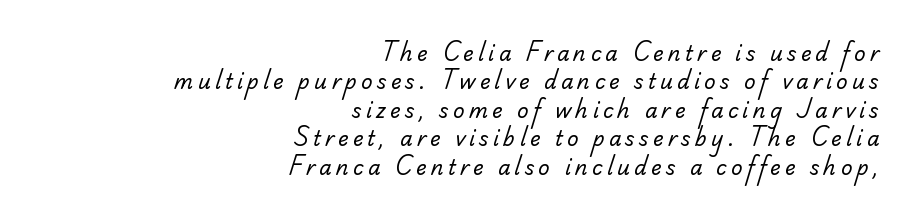
The image shows 20 px text type; set right-aligned, normal line spacing (1.42x), unusually wide letter spacing (+0.21 em), not underlined.
